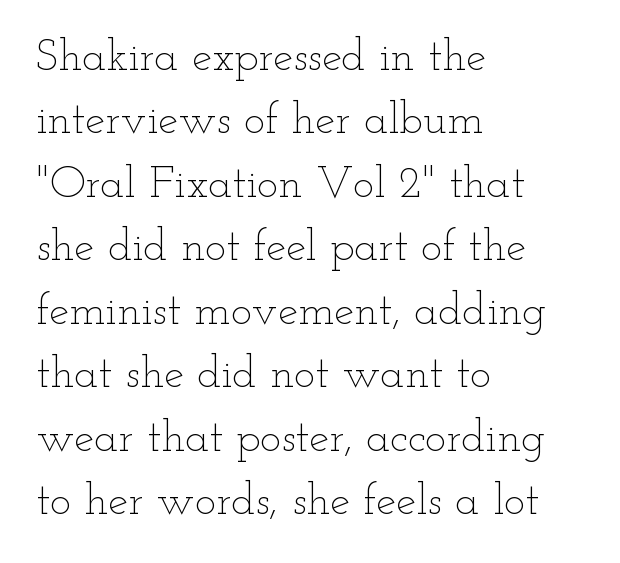
{"italic": "no", "bold": "no", "weight": "thin", "width": "wide", "stroke_contrast": "low", "x_height": "small", "monospaced": "no", "underline": "no", "align": "left", "line_spacing": "normal", "line_spacing_ratio": 1.41, "letter_spacing": "normal", "letter_spacing_em": 0.0, "glyph_px": 45}
